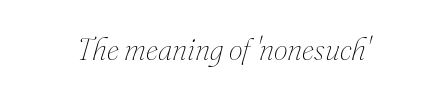
Q: Is the text bold? A: No.
Q: Is the text italic (slanted)? A: Yes, it leans right by about 16 degrees.
Q: Is the text underlined? A: No.
Q: Is the spacing between letters normal or unusually wide? A: Normal.
Q: Width (condensed, normal, or wide)? A: Normal.
Q: Stroke contrast? A: Medium.
Q: x-height? A: Small.
Q: Monospaced? A: No.
